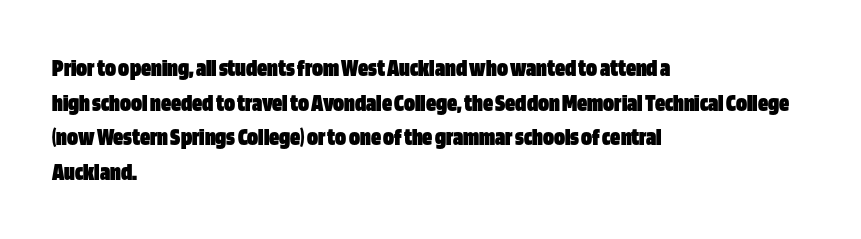
The type sits square on the baseline with zero lean. Summary of weight: heavy, a full bold. Rule under the text: the space is simply empty. Is the letter spacing exaggerated? No — it looks like the ordinary default.
